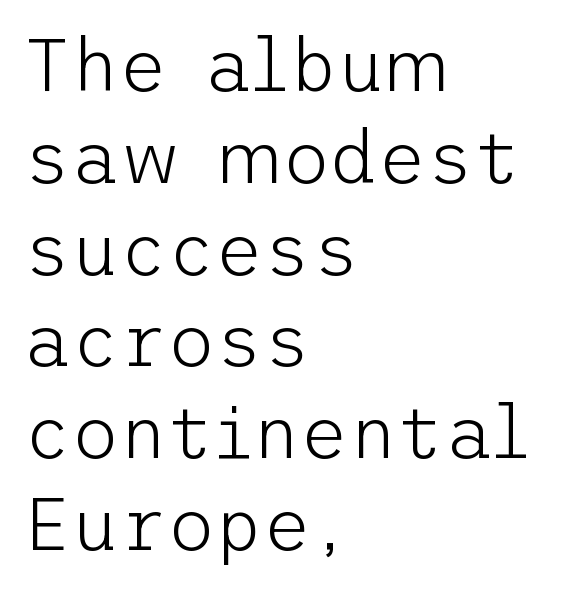
The image shows 74 px light sans-serif type, upright; set left-aligned, line spacing 1.24x, normal letter spacing, not underlined; low stroke contrast and a medium x-height.
